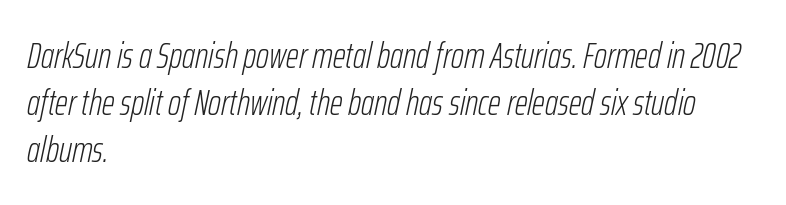
The string is rendered with underlining switched off. The typesetting does not lean heavy: it is not bold. The letters sit at their default tracking, neither squeezed nor spread. The passage shown is typed in a proportional face where columns would drift. The text block is weighted toward the left margin, trailing off unevenly rightward. If you measured baseline to baseline, you'd find a middling distance.
